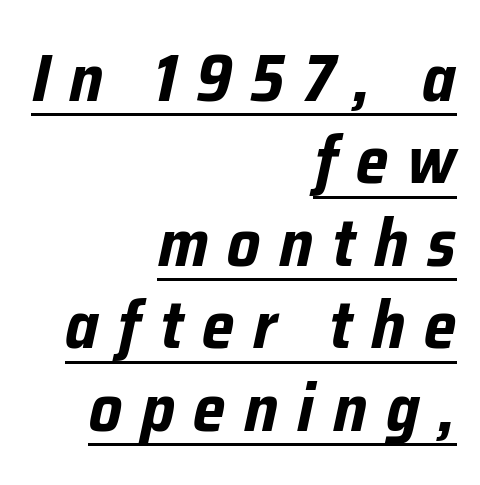
Q: Is the text bold? A: Yes.
Q: Is the text italic (slanted)? A: Yes, it leans right by about 12 degrees.
Q: Is the text underlined? A: Yes.
Q: How is the paragraph aligned? A: Right-aligned.
Q: Is the spacing between letters normal or unusually wide? A: Unusually wide.
Q: Width (condensed, normal, or wide)? A: Condensed.
Q: Stroke contrast? A: Low.
Q: x-height? A: Medium.
Q: Monospaced? A: No.
